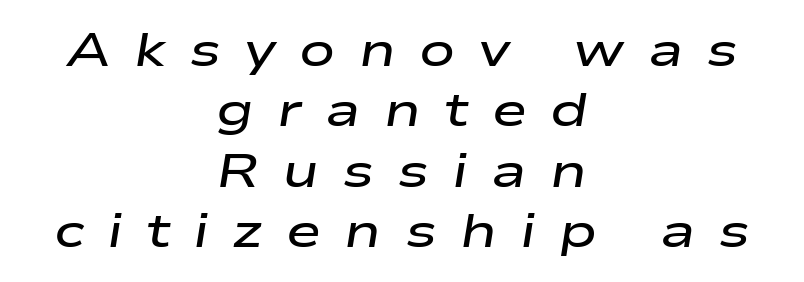
Decoration check: the copy has no underline. The lettering tilts uniformly, giving the passage an italic look. The block of text has a typical density, with ordinary space between rows. The characters look somewhat weighty, a semibold short of true bold.
